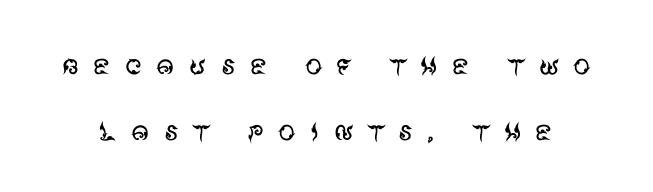
{"serif": "no", "italic": "no", "bold": "no", "weight": "regular", "width": "normal", "stroke_contrast": "medium", "x_height": "large", "monospaced": "no", "underline": "no", "line_spacing_ratio": 1.88, "letter_spacing": "wide", "letter_spacing_em": 0.38, "glyph_px": 35}
